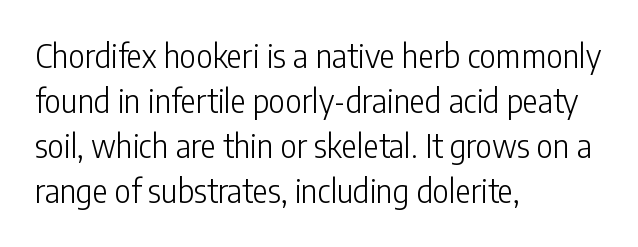
Q: Is the text bold? A: No.
Q: Is the text italic (slanted)? A: No, it is upright.
Q: Is the typeface a serif or a sans-serif typeface? A: Sans-serif.
Q: Is the text underlined? A: No.
Q: How is the paragraph aligned? A: Left-aligned.
Q: Is the spacing between letters normal or unusually wide? A: Normal.
Q: Is the spacing between lines tight, normal or loose? A: Normal.
Q: Width (condensed, normal, or wide)? A: Condensed.
Q: Stroke contrast? A: Low.
Q: x-height? A: Medium.
Q: Monospaced? A: No.
